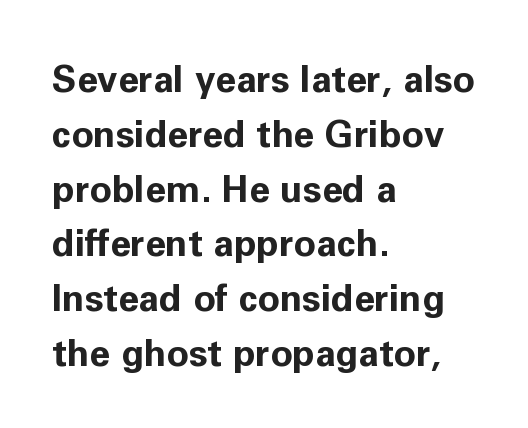
Notice how thick the strokes are: this is what a full bold looks like. The type sits square on the baseline with zero lean. Lines of text with bare space underneath. Vertically, the passage feels balanced, rows spaced as you'd expect. Spacing between characters is what you'd get straight out of the box. In terms of letterform style, serifs are entirely absent.
